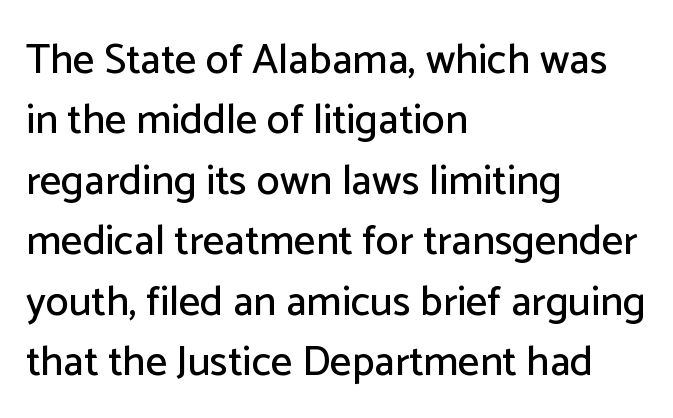
The image shows 42 px sans-serif type, upright; set left-aligned, normal line spacing (1.44x), normal letter spacing, not underlined; low stroke contrast and a medium x-height.
